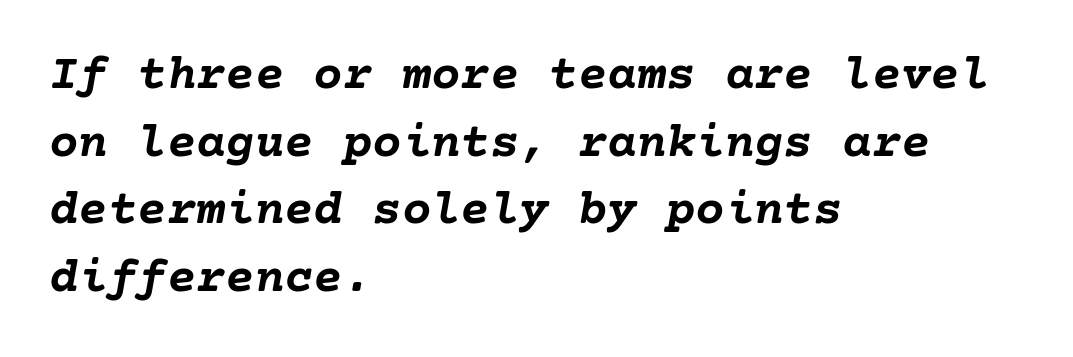
Q: Is the text bold? A: Yes.
Q: Is the text italic (slanted)? A: Yes, it leans right by about 10 degrees.
Q: Is the text underlined? A: No.
Q: How is the paragraph aligned? A: Left-aligned.
Q: Is the spacing between letters normal or unusually wide? A: Normal.
Q: Is the spacing between lines tight, normal or loose? A: Normal.
Q: Width (condensed, normal, or wide)? A: Normal.
Q: Stroke contrast? A: Low.
Q: x-height? A: Medium.
